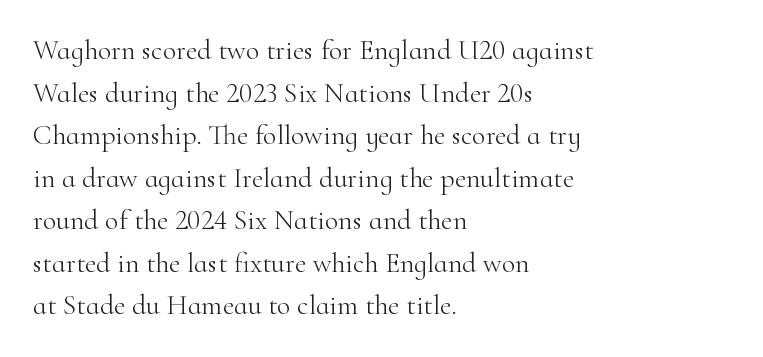
The image shows 28 px light serif type, upright; set left-aligned, normal line spacing (1.52x), normal letter spacing, not underlined; high stroke contrast and a small x-height.
